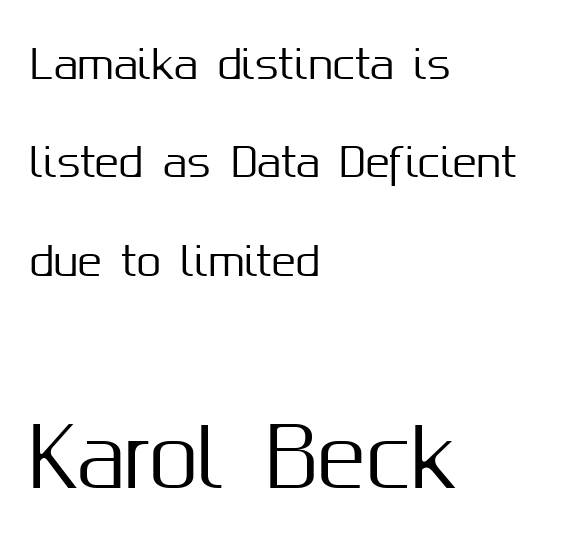
The image shows 80 px sans-serif type, upright; set left-aligned, loose line spacing (2.46x), normal letter spacing, not underlined; the second (bottom) block is 2.0x larger; medium stroke contrast and a medium x-height.
